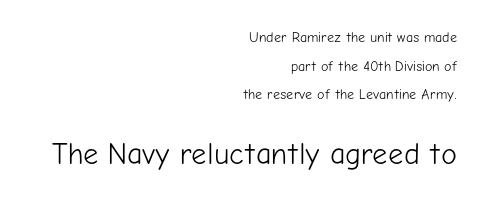
Q: Is the text bold? A: No.
Q: Is the text italic (slanted)? A: No, it is upright.
Q: Is the typeface a serif or a sans-serif typeface? A: Sans-serif.
Q: Is the text underlined? A: No.
Q: How is the paragraph aligned? A: Right-aligned.
Q: Is the spacing between letters normal or unusually wide? A: Normal.
Q: Is the spacing between lines tight, normal or loose? A: Loose.
Q: Which block of text is set in a larger size, the first (top) or the second (bottom)? A: The second (bottom) one.
Q: Width (condensed, normal, or wide)? A: Normal.
Q: Stroke contrast? A: Low.
Q: x-height? A: Medium.
Q: Monospaced? A: No.
